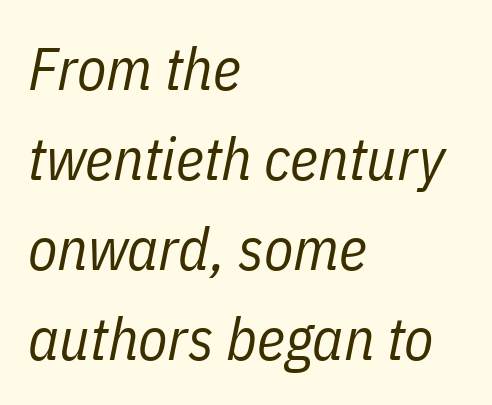
{"italic": "yes", "lean": "right", "slant_degrees": 11, "bold": "no", "weight": "regular", "width": "condensed", "stroke_contrast": "low", "x_height": "medium", "monospaced": "no", "underline": "no", "align": "left", "line_spacing": "normal", "line_spacing_ratio": 1.5, "letter_spacing": "normal", "letter_spacing_em": 0.0, "glyph_px": 60}
